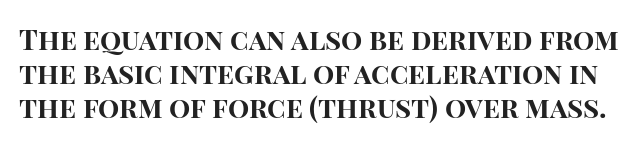
Notice how thick the strokes are: this is what a full bold looks like. The area under the type is left untouched. Nope, not italic — everything's standing straight. Varying glyph widths throughout — classic text-font behaviour.
